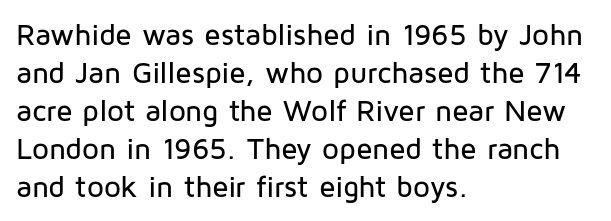
{"serif": "no", "italic": "no", "width": "normal", "stroke_contrast": "low", "x_height": "medium", "monospaced": "no", "underline": "no", "align": "left", "line_spacing": "normal", "line_spacing_ratio": 1.27, "letter_spacing": "normal", "letter_spacing_em": 0.0, "glyph_px": 30}
